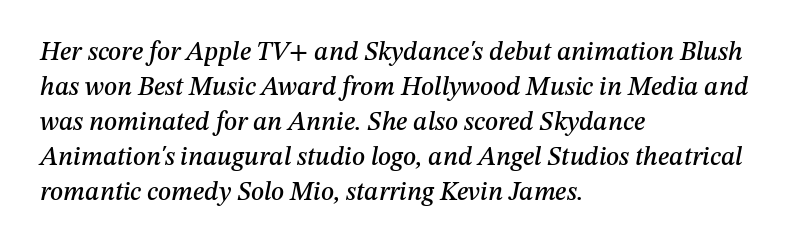
The image shows 26 px text type, italic (leaning right); set left-aligned, normal line spacing (1.35x), normal letter spacing, not underlined.
